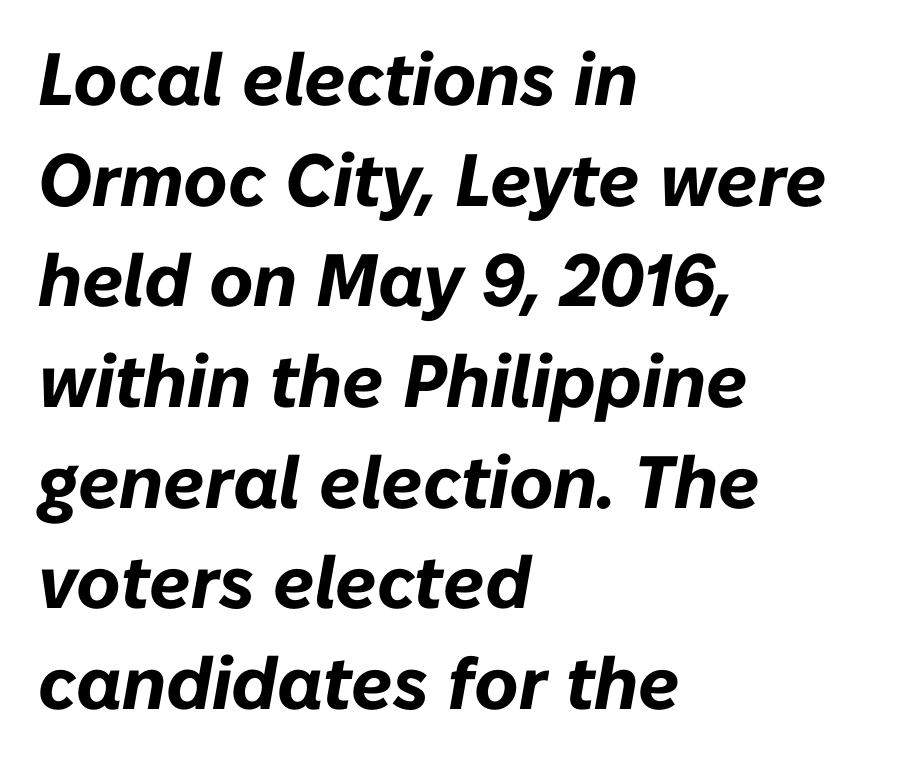
{"italic": "yes", "lean": "right", "slant_degrees": 10, "bold": "yes", "weight": "bold", "width": "normal", "stroke_contrast": "low", "x_height": "medium", "monospaced": "no", "underline": "no", "align": "left", "line_spacing": "normal", "line_spacing_ratio": 1.36, "letter_spacing": "normal", "letter_spacing_em": 0.0, "glyph_px": 74}
